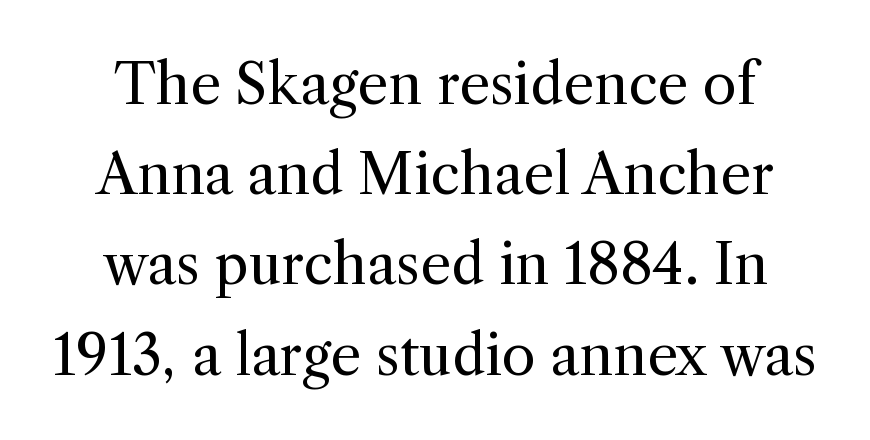
{"serif": "yes", "italic": "no", "bold": "no", "weight": "regular", "width": "normal", "x_height": "medium", "monospaced": "no", "underline": "no", "line_spacing": "normal", "line_spacing_ratio": 1.64, "letter_spacing": "normal", "letter_spacing_em": 0.0, "glyph_px": 55}
